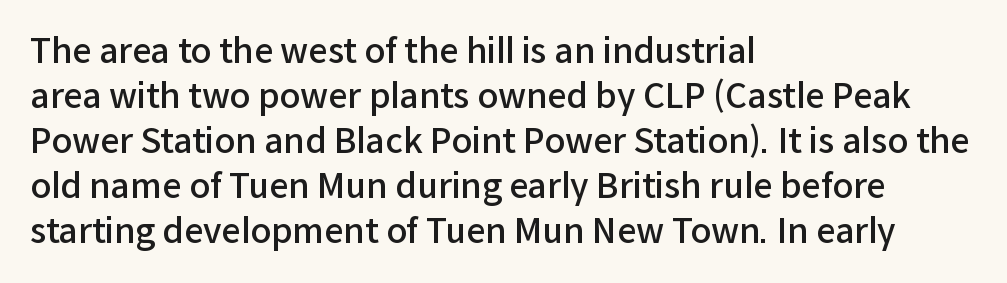
The image shows 34 px semibold sans-serif type, upright; set left-aligned, normal line spacing (1.32x), normal letter spacing, not underlined; low stroke contrast and a medium x-height.
